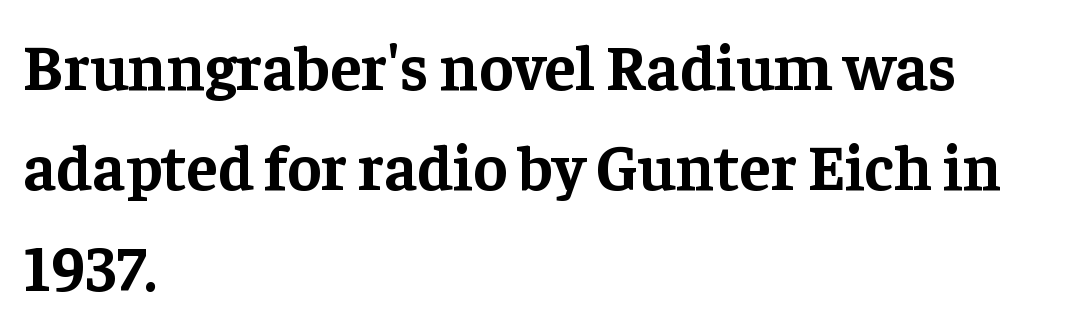
This is roman type, the default non-slanted kind. You could call the tracking neutral — neither tight nor loose. This is serif lettering, the kind often seen in printed books. The foot of each line stays bare and open. Typesetter's note: full bold, strokes at maximum text heaviness. Teacher's note: observe the even left margin — that is flush-left alignment.
